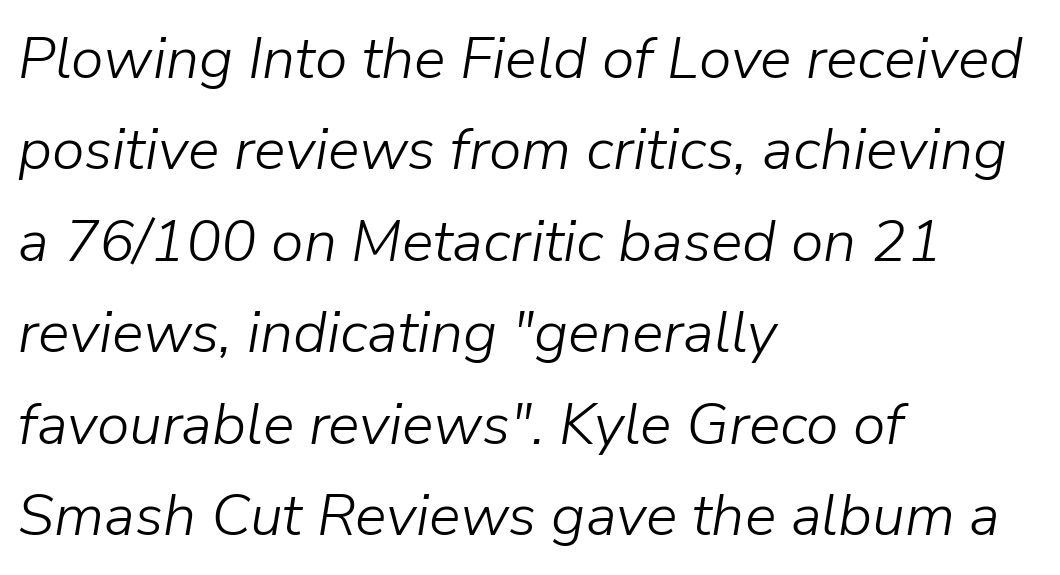
{"italic": "yes", "lean": "right", "slant_degrees": 9, "bold": "no", "weight": "light", "width": "normal", "stroke_contrast": "low", "x_height": "medium", "monospaced": "no", "underline": "no", "align": "left", "line_spacing": "normal", "line_spacing_ratio": 1.55, "letter_spacing": "normal", "letter_spacing_em": 0.0, "glyph_px": 59}
